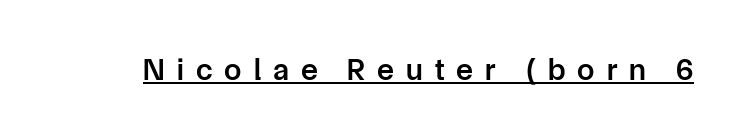
{"serif": "no", "italic": "no", "bold": "semi", "weight": "semibold", "width": "normal", "stroke_contrast": "low", "x_height": "medium", "monospaced": "no", "underline": "yes", "letter_spacing": "wide", "letter_spacing_em": 0.39, "glyph_px": 31}
